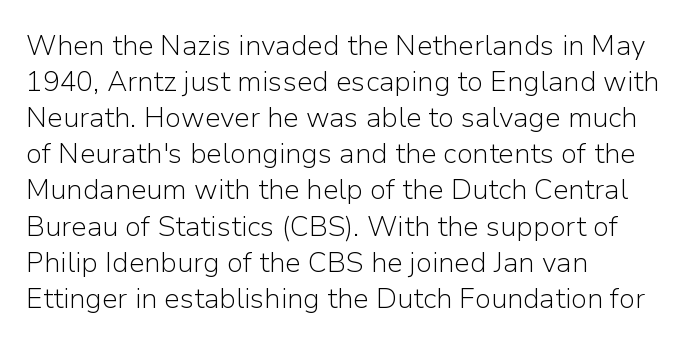
The image shows 28 px light sans-serif type, upright; set left-aligned, normal line spacing (1.29x), normal letter spacing, not underlined; low stroke contrast and a medium x-height.
